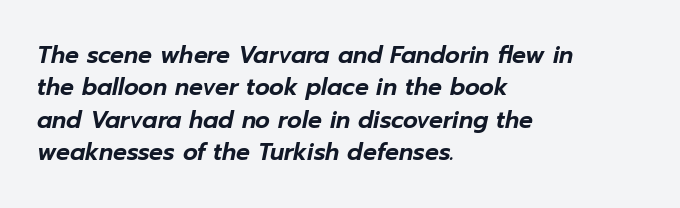
The rendering anchors every line to the left-hand side. Vertically, the passage feels balanced, rows spaced as you'd expect. Is the letter spacing exaggerated? No — it looks like the ordinary default. Beneath every word, the page is bare. Characters are canted at an angle relative to the baseline's perpendicular.
